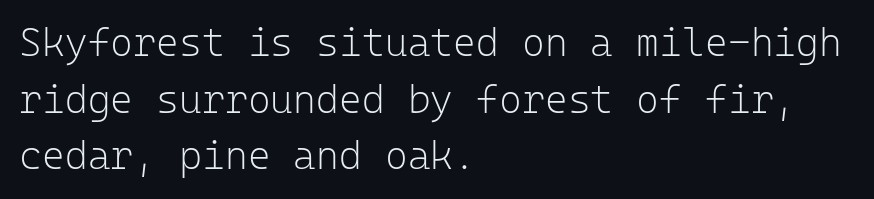
{"serif": "no", "italic": "no", "bold": "no", "weight": "light", "width": "normal", "stroke_contrast": "low", "x_height": "medium", "monospaced": "yes", "underline": "no", "align": "left", "line_spacing": "normal", "line_spacing_ratio": 1.45, "letter_spacing": "normal", "letter_spacing_em": 0.0, "glyph_px": 39}
